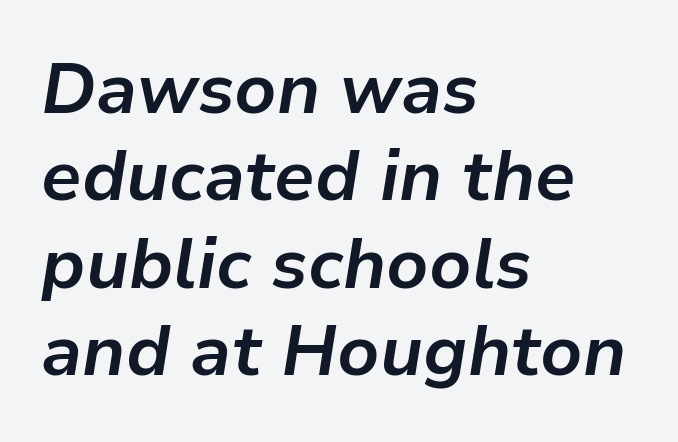
{"italic": "yes", "lean": "right", "slant_degrees": 9, "bold": "yes", "weight": "bold", "width": "normal", "stroke_contrast": "low", "x_height": "medium", "monospaced": "no", "underline": "no", "align": "left", "line_spacing_ratio": 1.23, "letter_spacing": "normal", "letter_spacing_em": 0.0, "glyph_px": 71}
